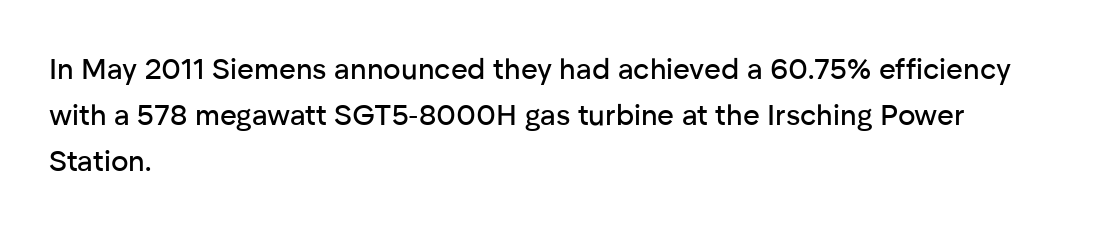
Q: Is the text italic (slanted)? A: No, it is upright.
Q: Is the typeface a serif or a sans-serif typeface? A: Sans-serif.
Q: Is the text underlined? A: No.
Q: How is the paragraph aligned? A: Left-aligned.
Q: Is the spacing between letters normal or unusually wide? A: Normal.
Q: Is the spacing between lines tight, normal or loose? A: Normal.
Q: Width (condensed, normal, or wide)? A: Normal.
Q: Stroke contrast? A: Low.
Q: x-height? A: Medium.
Q: Monospaced? A: No.
